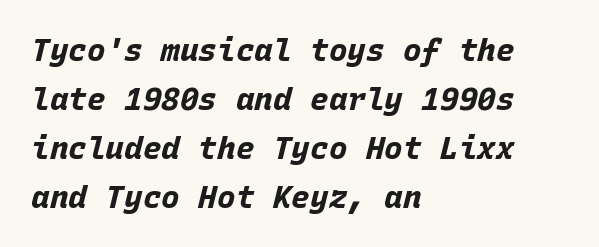
Q: Is the text bold? A: Yes.
Q: Is the text italic (slanted)? A: Yes, it leans right by about 15 degrees.
Q: Is the text underlined? A: No.
Q: How is the paragraph aligned? A: Left-aligned.
Q: Is the spacing between letters normal or unusually wide? A: Normal.
Q: Is the spacing between lines tight, normal or loose? A: Normal.
Q: Width (condensed, normal, or wide)? A: Normal.
Q: Stroke contrast? A: Low.
Q: x-height? A: Large.
Q: Monospaced? A: Yes.
